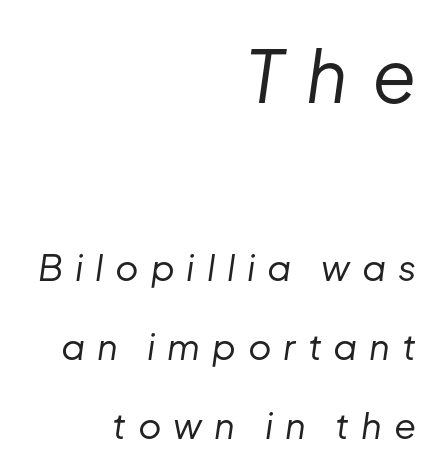
{"italic": "yes", "lean": "right", "slant_degrees": 8, "bold": "no", "weight": "regular", "width": "normal", "stroke_contrast": "low", "x_height": "medium", "monospaced": "no", "underline": "no", "align": "right", "line_spacing": "loose", "line_spacing_ratio": 2.19, "letter_spacing": "wide", "letter_spacing_em": 0.33, "larger_block": "first", "size_ratio": 2.0, "glyph_px": 72}
